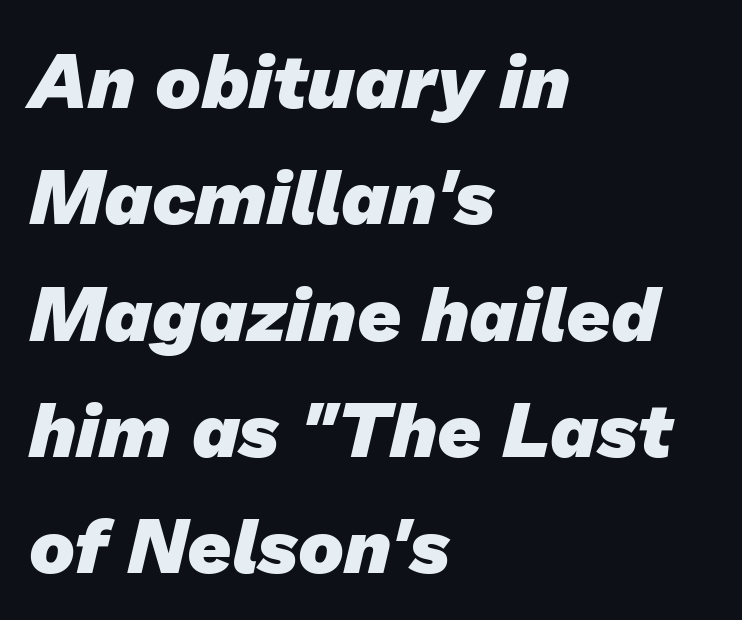
Normally led — the rows are evenly, conventionally spaced. Typographic density is high because the face is bold. You could not count columns in this text — the font is proportionally spaced. Caption: standard tracking, unaltered. Check where the strokes stop: nothing finishes them off — pure sans. Anything drawn beneath the words? Only blank space.
